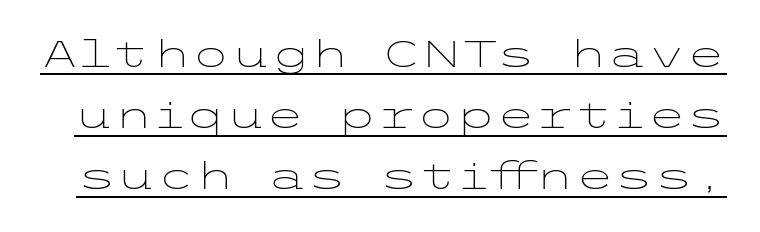
The image shows 36 px light, wide sans-serif type, upright; set normal line spacing (1.7x), normal letter spacing, underlined; low stroke contrast and a medium x-height.
